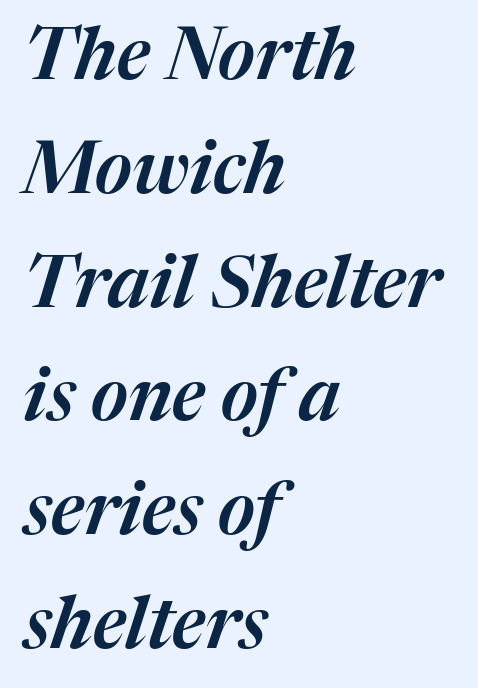
The image shows 72 px text type, italic (leaning right); set left-aligned, normal line spacing (1.58x), normal letter spacing, not underlined; medium stroke contrast and a medium x-height.
